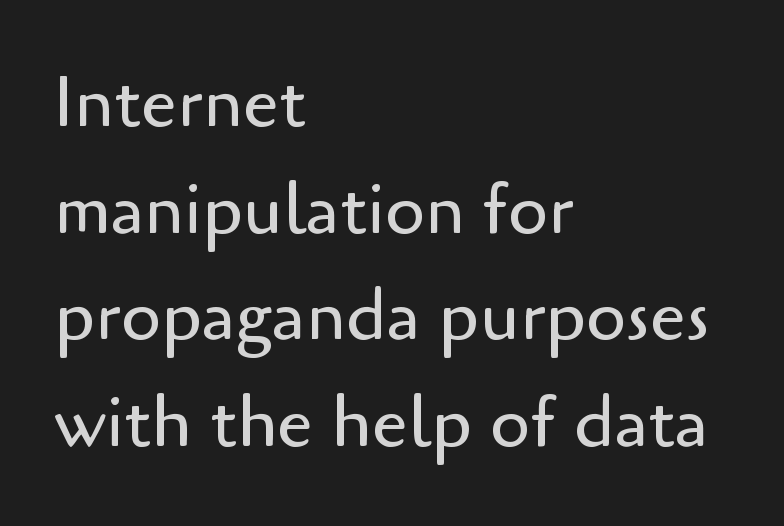
Tracking here is standard; glyphs follow each other at the usual distance. This sample keeps an unexceptional amount of space between lines. The lettering stays uniformly vertical, giving the passage a roman look. Here the designer chose a conventional face with non-uniform glyph widths. The typeface chosen for these lines omits serifs.
